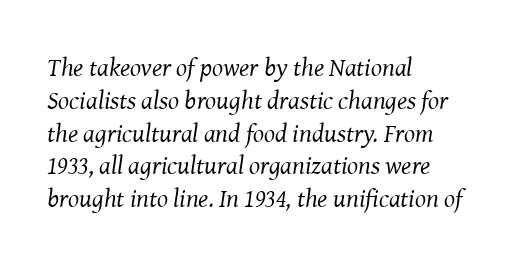
Q: Is the text bold? A: No.
Q: Is the text italic (slanted)? A: Yes, it leans right by about 8 degrees.
Q: Is the text underlined? A: No.
Q: How is the paragraph aligned? A: Left-aligned.
Q: Is the spacing between letters normal or unusually wide? A: Normal.
Q: Is the spacing between lines tight, normal or loose? A: Normal.
